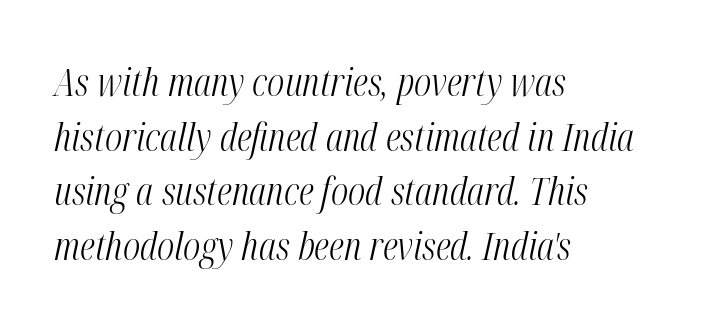
Q: Is the text bold? A: No.
Q: Is the text italic (slanted)? A: Yes, it leans right by about 12 degrees.
Q: Is the text underlined? A: No.
Q: How is the paragraph aligned? A: Left-aligned.
Q: Is the spacing between letters normal or unusually wide? A: Normal.
Q: Is the spacing between lines tight, normal or loose? A: Normal.
Q: Width (condensed, normal, or wide)? A: Condensed.
Q: Stroke contrast? A: Medium.
Q: x-height? A: Medium.
Q: Monospaced? A: No.
